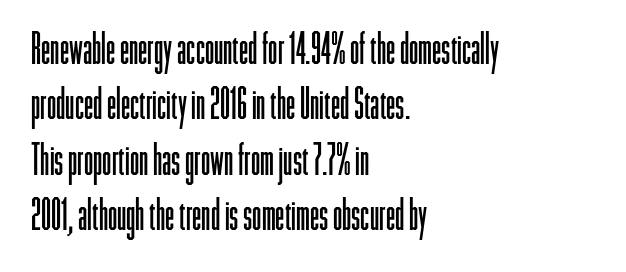
{"serif": "no", "italic": "no", "bold": "no", "weight": "light", "width": "condensed", "stroke_contrast": "low", "x_height": "medium", "monospaced": "no", "underline": "no", "align": "left", "line_spacing": "normal", "line_spacing_ratio": 1.32, "letter_spacing": "normal", "letter_spacing_em": 0.0, "glyph_px": 42}
